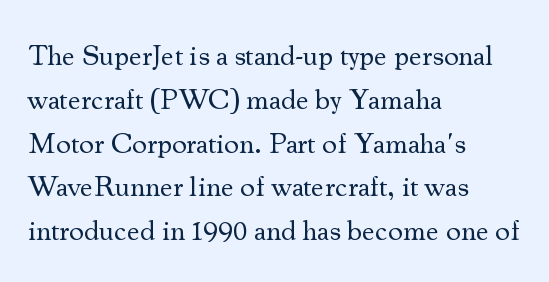
The image shows 29 px regular-weight serif type, upright; set left-aligned, normal line spacing (1.51x), normal letter spacing, not underlined; medium stroke contrast and a small x-height.
